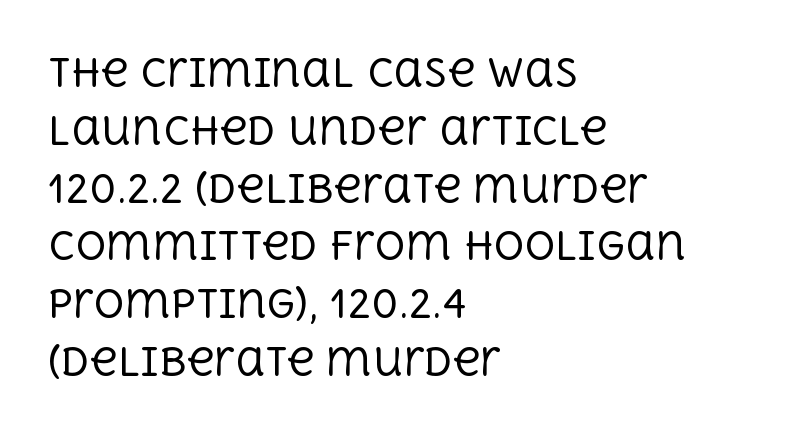
Q: Is the text bold? A: No.
Q: Is the text italic (slanted)? A: No, it is upright.
Q: Is the typeface a serif or a sans-serif typeface? A: Serif.
Q: Is the text underlined? A: No.
Q: How is the paragraph aligned? A: Left-aligned.
Q: Is the spacing between letters normal or unusually wide? A: Normal.
Q: Is the spacing between lines tight, normal or loose? A: Normal.
Q: Width (condensed, normal, or wide)? A: Normal.
Q: x-height? A: Large.
Q: Monospaced? A: No.
